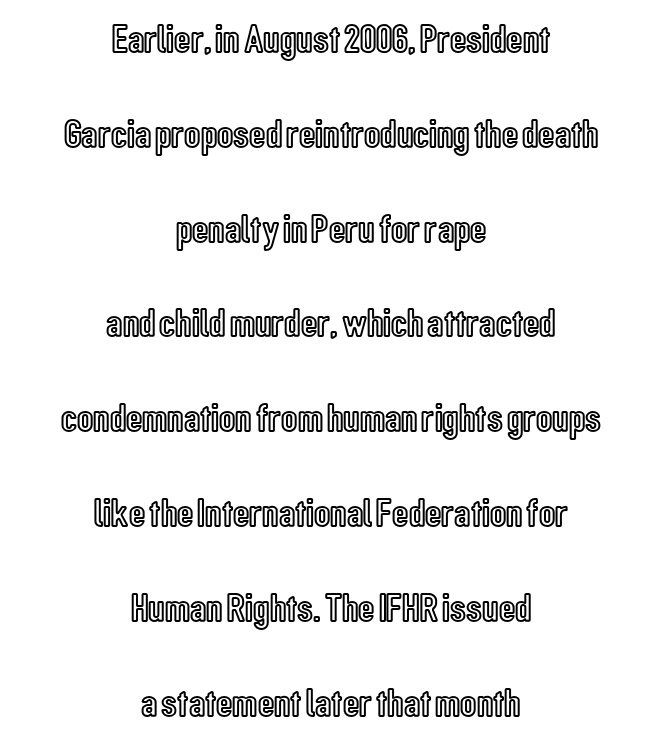
Do the characters align in a grid? No, the font is proportional. The designer dialed line spacing up above the default. Descenders are the only things crossing below the line. Every character sits straight up, as roman type does. Visually the block forms a symmetrical silhouette, jagged on both flanks.
